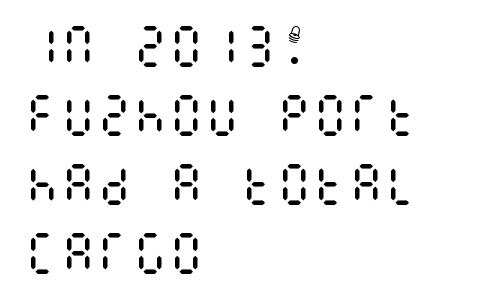
Q: Is the text bold? A: No.
Q: Is the text italic (slanted)? A: No, it is upright.
Q: Is the text underlined? A: No.
Q: How is the paragraph aligned? A: Left-aligned.
Q: Is the spacing between letters normal or unusually wide? A: Normal.
Q: Is the spacing between lines tight, normal or loose? A: Normal.
Q: Width (condensed, normal, or wide)? A: Condensed.
Q: Stroke contrast? A: Medium.
Q: x-height? A: Large.
